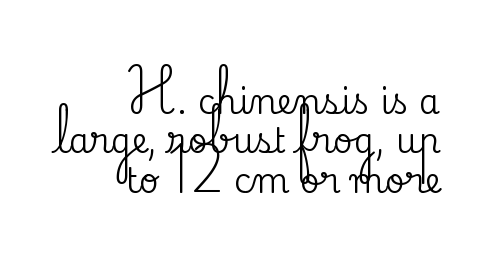
{"serif": "yes", "italic": "no", "width": "normal", "stroke_contrast": "medium", "x_height": "small", "monospaced": "no", "underline": "no", "align": "right", "line_spacing_ratio": 1.16, "letter_spacing": "normal", "letter_spacing_em": 0.0, "glyph_px": 34}
